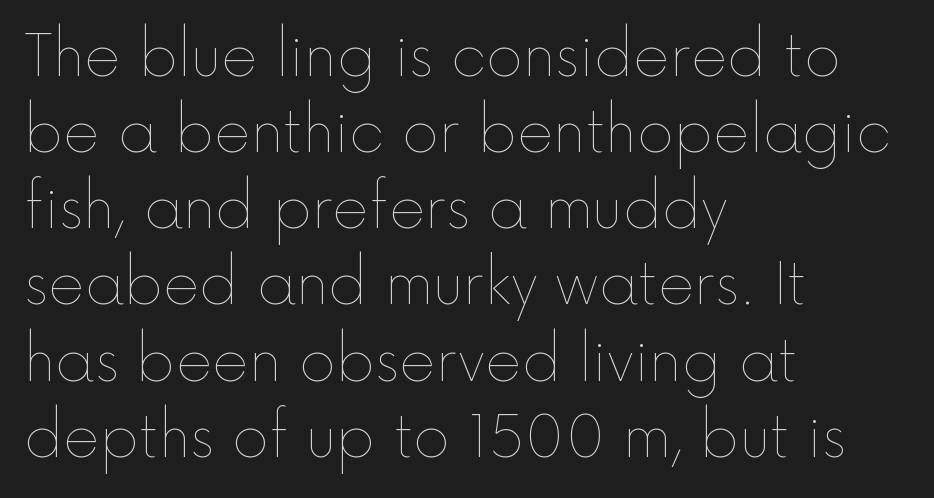
The image shows 56 px thin type, upright; set left-aligned, normal line spacing (1.36x), normal letter spacing, not underlined; a medium x-height.
